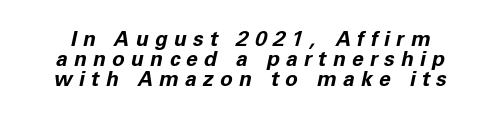
The image shows 21 px bold type, italic (leaning right); set tight line spacing (0.96x), unusually wide letter spacing (+0.3 em), not underlined.
